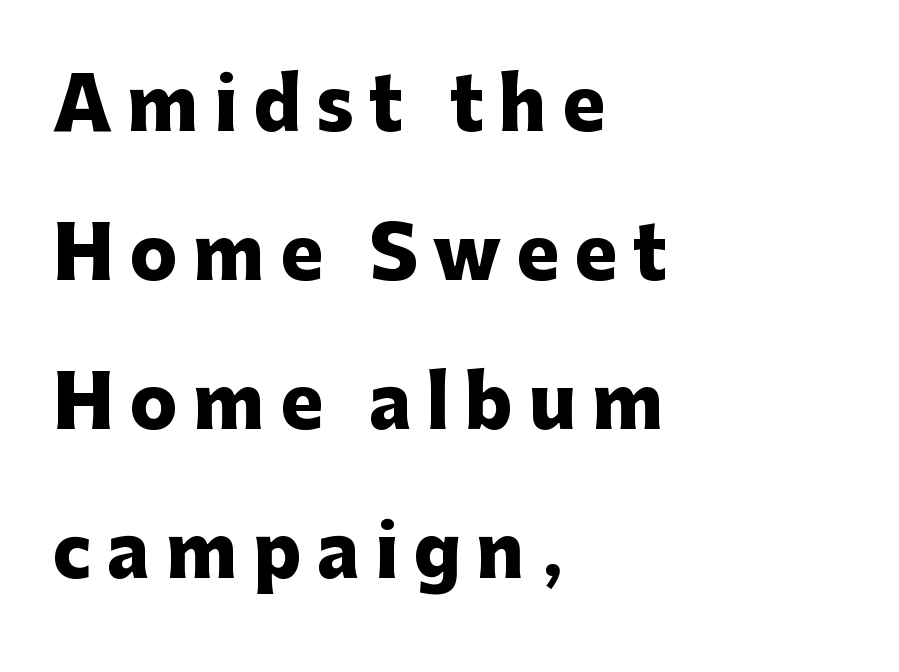
The image shows 71 px heavy sans-serif type, upright; set left-aligned, loose line spacing (2.1x), unusually wide letter spacing (+0.22 em), not underlined; low stroke contrast and a medium x-height.
